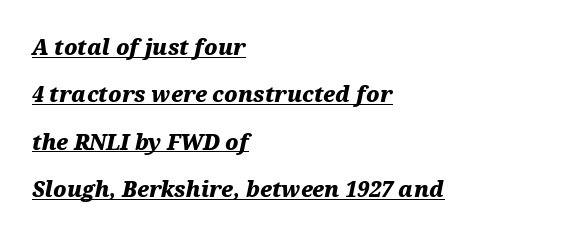
Q: Is the text bold? A: Yes.
Q: Is the text italic (slanted)? A: Yes, it leans right by about 12 degrees.
Q: Is the text underlined? A: Yes.
Q: How is the paragraph aligned? A: Left-aligned.
Q: Is the spacing between letters normal or unusually wide? A: Normal.
Q: Is the spacing between lines tight, normal or loose? A: Loose.
